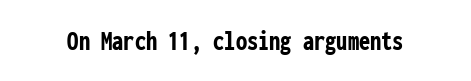
Style check: upright. The gaps between neighbouring characters are ordinary and unremarkable. Bare-footed words on every line. The font family rendered here belongs to the sans-serif group.
